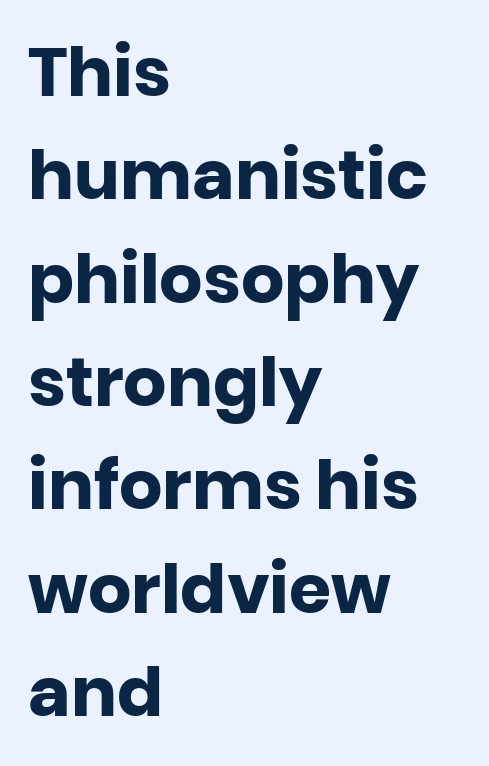
Q: Is the text bold? A: Yes.
Q: Is the text italic (slanted)? A: No, it is upright.
Q: Is the typeface a serif or a sans-serif typeface? A: Sans-serif.
Q: Is the text underlined? A: No.
Q: How is the paragraph aligned? A: Left-aligned.
Q: Is the spacing between letters normal or unusually wide? A: Normal.
Q: Is the spacing between lines tight, normal or loose? A: Normal.
Q: Width (condensed, normal, or wide)? A: Normal.
Q: Stroke contrast? A: Low.
Q: x-height? A: Large.
Q: Monospaced? A: No.
